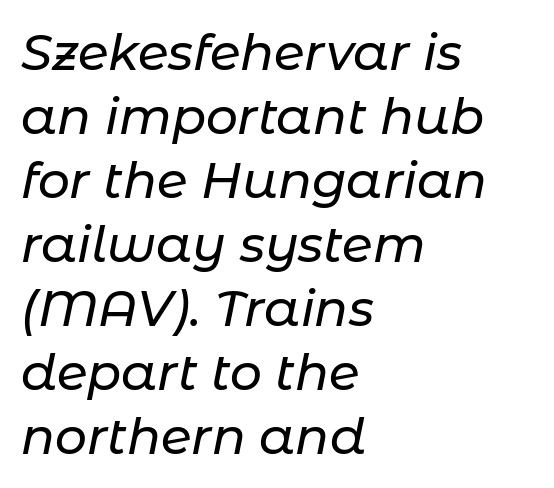
{"italic": "yes", "lean": "right", "slant_degrees": 11, "width": "normal", "stroke_contrast": "low", "x_height": "medium", "monospaced": "no", "underline": "no", "align": "left", "line_spacing": "normal", "line_spacing_ratio": 1.28, "letter_spacing": "normal", "letter_spacing_em": 0.0, "glyph_px": 50}
